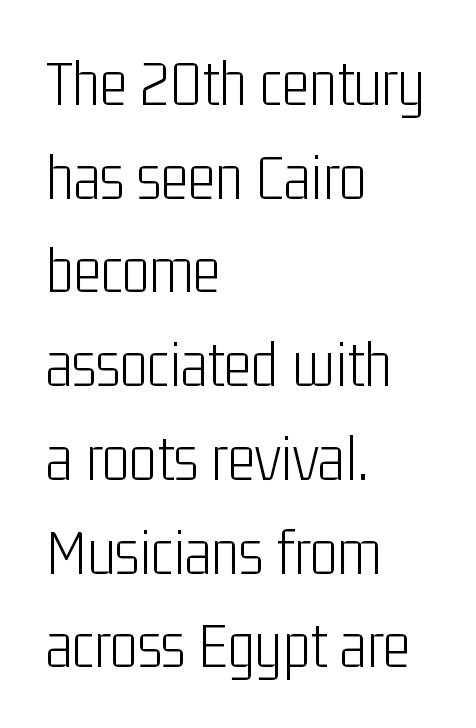
{"serif": "no", "italic": "no", "bold": "no", "weight": "light", "width": "condensed", "stroke_contrast": "low", "x_height": "medium", "monospaced": "no", "underline": "no", "align": "left", "line_spacing": "normal", "line_spacing_ratio": 1.42, "letter_spacing": "normal", "letter_spacing_em": 0.0, "glyph_px": 66}
